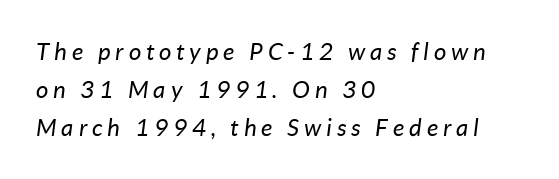
Q: Is the text bold? A: No.
Q: Is the text italic (slanted)? A: Yes, it leans right by about 7 degrees.
Q: Is the text underlined? A: No.
Q: How is the paragraph aligned? A: Left-aligned.
Q: Is the spacing between letters normal or unusually wide? A: Unusually wide.
Q: Is the spacing between lines tight, normal or loose? A: Normal.
